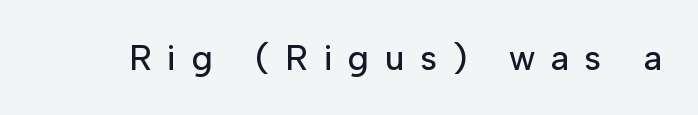
{"serif": "no", "italic": "no", "width": "normal", "stroke_contrast": "low", "x_height": "medium", "monospaced": "no", "underline": "no", "letter_spacing": "wide", "letter_spacing_em": 0.46, "glyph_px": 35}
